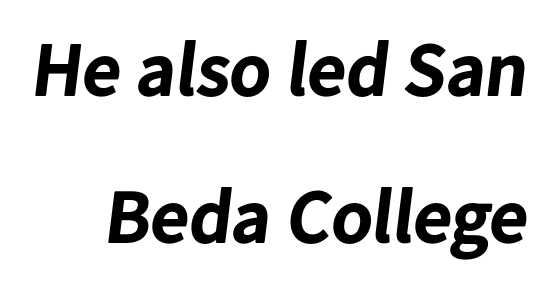
The image shows 76 px bold sans-serif type; set loose line spacing (1.93x), normal letter spacing, not underlined; low stroke contrast and a medium x-height.
